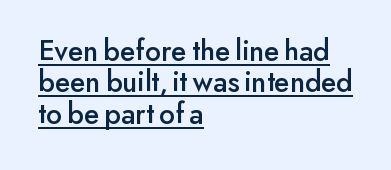
Q: Is the text italic (slanted)? A: No, it is upright.
Q: Is the typeface a serif or a sans-serif typeface? A: Sans-serif.
Q: Is the text underlined? A: Yes.
Q: How is the paragraph aligned? A: Left-aligned.
Q: Is the spacing between letters normal or unusually wide? A: Normal.
Q: Is the spacing between lines tight, normal or loose? A: Tight.
Q: Width (condensed, normal, or wide)? A: Normal.
Q: Stroke contrast? A: Low.
Q: x-height? A: Small.
Q: Monospaced? A: No.
